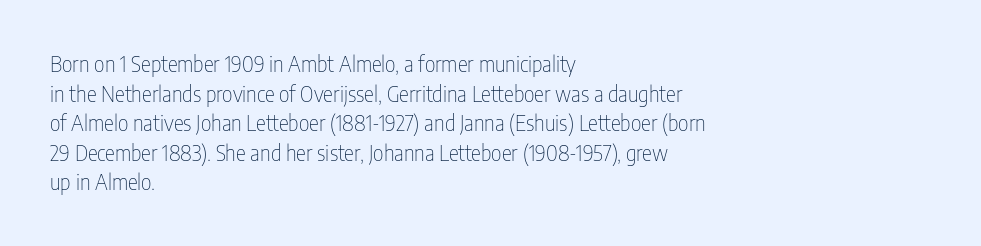
The image shows 21 px text type, upright; set left-aligned, normal line spacing (1.41x), normal letter spacing, not underlined.
